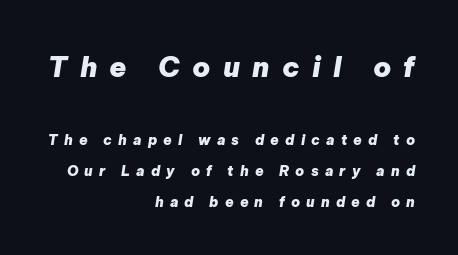
{"italic": "yes", "lean": "right", "slant_degrees": 9, "bold": "yes", "weight": "heavy", "width": "normal", "stroke_contrast": "low", "x_height": "medium", "monospaced": "no", "underline": "no", "align": "right", "line_spacing": "loose", "line_spacing_ratio": 2.23, "letter_spacing": "wide", "letter_spacing_em": 0.44, "larger_block": "first", "size_ratio": 2.0, "glyph_px": 28}
